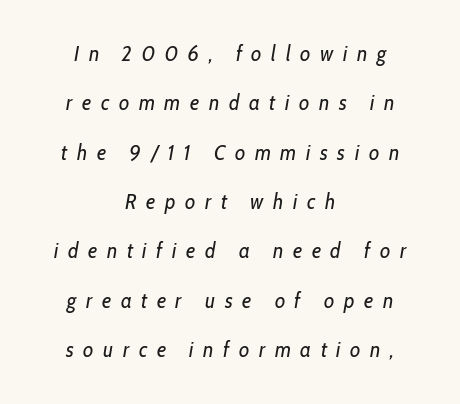
The image shows 21 px text type, italic (leaning right); set centered, loose line spacing (2.35x), unusually wide letter spacing (+0.46 em), not underlined.
